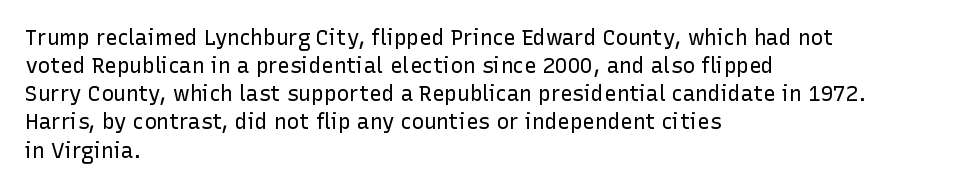
The image shows 21 px text type, upright; set left-aligned, normal line spacing (1.34x), normal letter spacing, not underlined.
